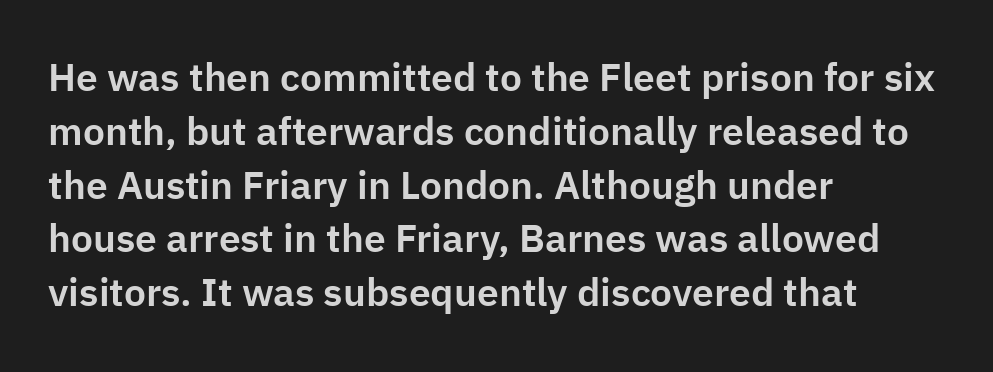
The image shows 39 px sans-serif type, upright; set left-aligned, normal line spacing (1.38x), normal letter spacing, not underlined; low stroke contrast and a medium x-height.
